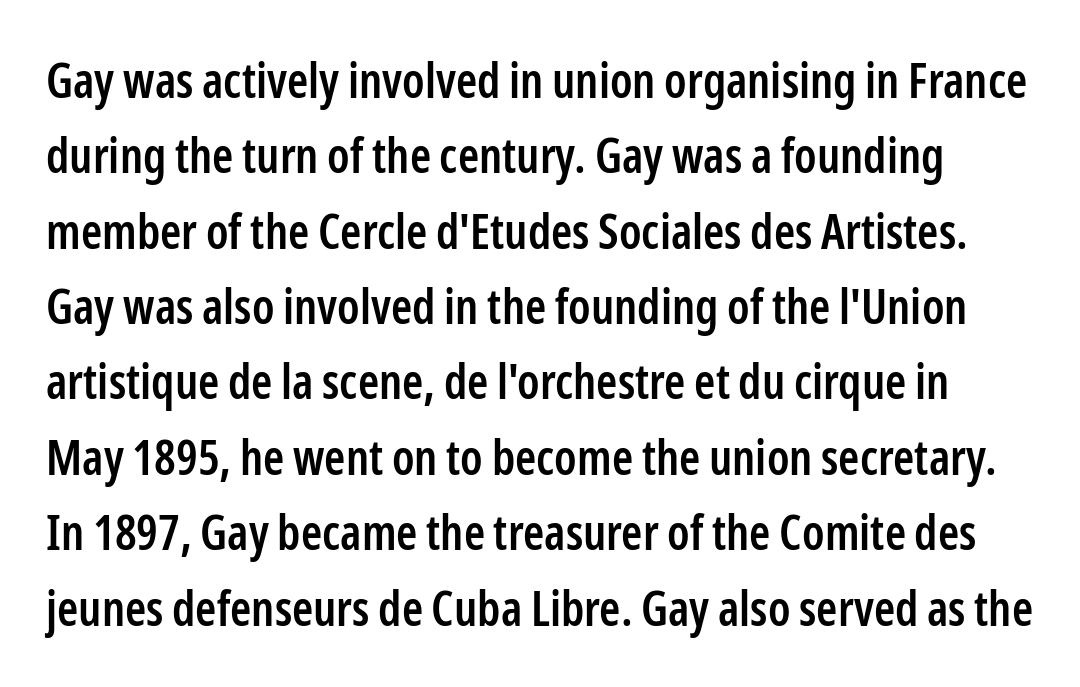
Q: Is the text bold? A: Semi-bold.
Q: Is the text italic (slanted)? A: No, it is upright.
Q: Is the typeface a serif or a sans-serif typeface? A: Sans-serif.
Q: Is the text underlined? A: No.
Q: Is the spacing between letters normal or unusually wide? A: Normal.
Q: Is the spacing between lines tight, normal or loose? A: Normal.
Q: Width (condensed, normal, or wide)? A: Condensed.
Q: Stroke contrast? A: Low.
Q: x-height? A: Medium.
Q: Monospaced? A: No.
